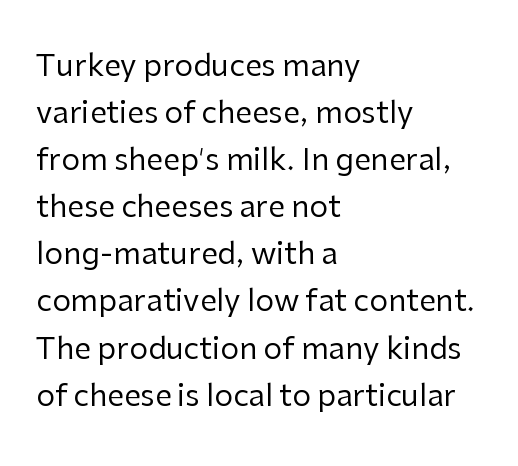
{"serif": "no", "italic": "no", "bold": "no", "weight": "regular", "width": "normal", "stroke_contrast": "low", "x_height": "medium", "monospaced": "no", "underline": "no", "align": "left", "line_spacing": "normal", "line_spacing_ratio": 1.57, "letter_spacing": "normal", "letter_spacing_em": 0.0, "glyph_px": 30}
